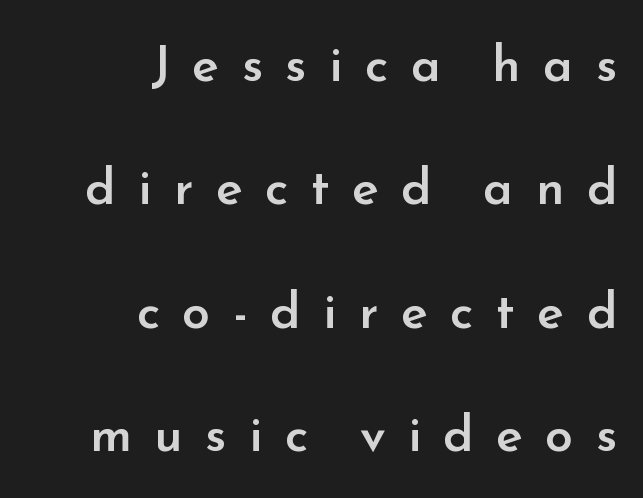
Baseline-to-baseline distance is far greater than the letter height. Each letter's strokes conclude bluntly, with no projecting serifs. Visually the block forms a straight wall on the right and a jagged coastline on the left. This is the regular roman posture of the typeface.
